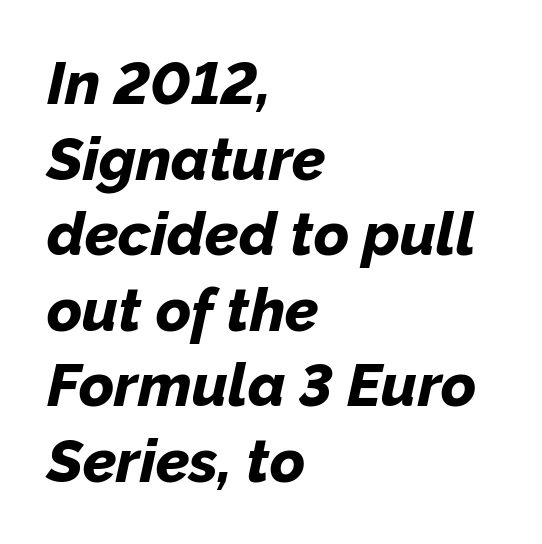
{"italic": "yes", "lean": "right", "slant_degrees": 12, "bold": "yes", "weight": "bold", "width": "normal", "stroke_contrast": "low", "x_height": "medium", "monospaced": "no", "underline": "no", "align": "left", "line_spacing": "normal", "line_spacing_ratio": 1.26, "letter_spacing": "normal", "letter_spacing_em": 0.0, "glyph_px": 60}
